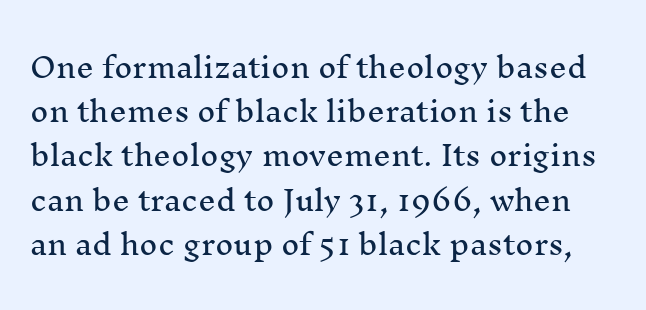
The specimen reads as upright at a glance. Words float on clear page, feet unadorned. Is there much room between lines? A standard amount, neither cramped nor airy. Yep, those are serifs on the letters. The passage shown has conventional tracking throughout. Spacing verdict: proportional, widths tailored to each character.
